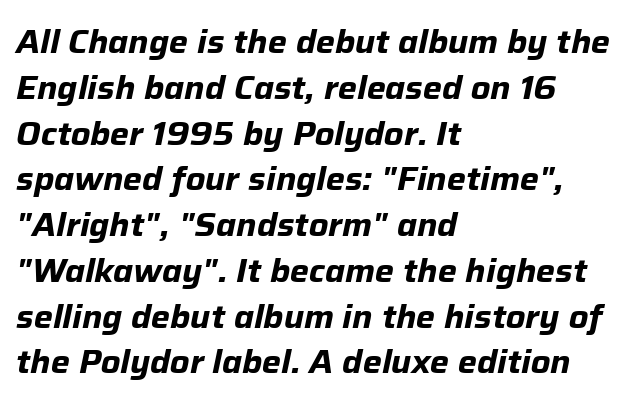
The image shows 32 px bold type, italic (leaning right); set left-aligned, normal line spacing (1.43x), normal letter spacing, not underlined; low stroke contrast and a medium x-height.
